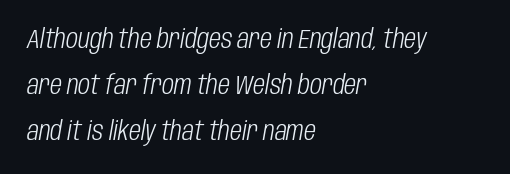
{"italic": "yes", "lean": "right", "slant_degrees": 10, "bold": "no", "underline": "no", "align": "left", "line_spacing_ratio": 1.76, "letter_spacing": "normal", "letter_spacing_em": 0.0, "glyph_px": 26}
